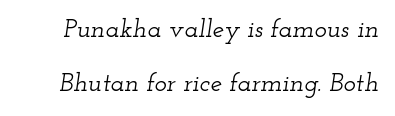
Vertically, the passage feels expansive, rows floating well apart. Quick note: italic. Compared with typical body copy, the letter spacing here is the same. Bare-footed words on every line.
